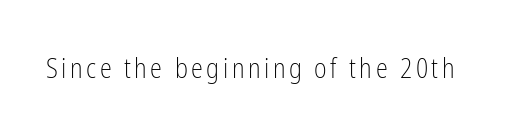
Q: Is the text bold? A: No.
Q: Is the text italic (slanted)? A: No, it is upright.
Q: Is the text underlined? A: No.
